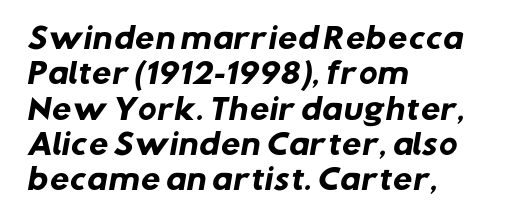
Q: Is the text bold? A: Yes.
Q: Is the typeface a serif or a sans-serif typeface? A: Sans-serif.
Q: Is the text underlined? A: No.
Q: How is the paragraph aligned? A: Left-aligned.
Q: Is the spacing between letters normal or unusually wide? A: Normal.
Q: Is the spacing between lines tight, normal or loose? A: Normal.
Q: Width (condensed, normal, or wide)? A: Normal.
Q: Stroke contrast? A: Low.
Q: x-height? A: Medium.
Q: Monospaced? A: No.
